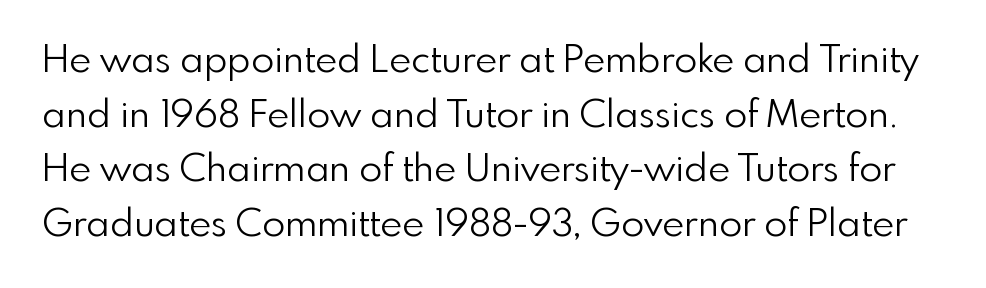
{"serif": "no", "italic": "no", "bold": "no", "weight": "light", "width": "normal", "x_height": "small", "monospaced": "no", "underline": "no", "line_spacing": "normal", "line_spacing_ratio": 1.44, "letter_spacing": "normal", "letter_spacing_em": 0.0, "glyph_px": 38}
